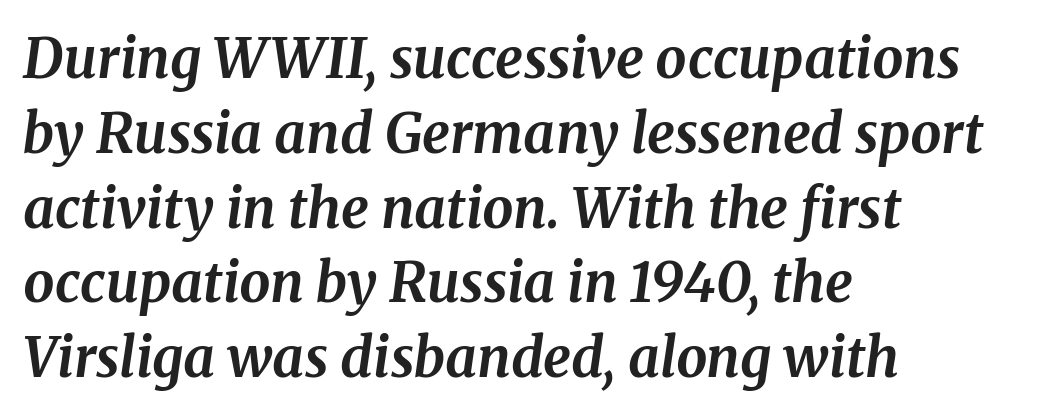
{"serif": "yes", "italic": "yes", "lean": "right", "slant_degrees": 8, "bold": "yes", "weight": "bold", "width": "normal", "stroke_contrast": "medium", "x_height": "medium", "monospaced": "no", "underline": "no", "align": "left", "line_spacing": "normal", "line_spacing_ratio": 1.36, "letter_spacing": "normal", "letter_spacing_em": 0.0, "glyph_px": 55}
